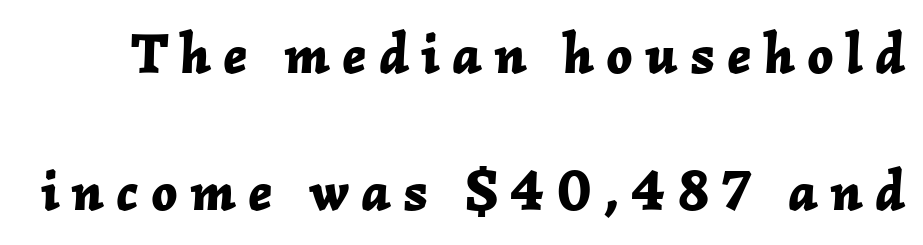
Q: Is the text bold? A: Yes.
Q: Is the text italic (slanted)? A: Yes, it leans right by about 2 degrees.
Q: Is the text underlined? A: No.
Q: Is the spacing between letters normal or unusually wide? A: Unusually wide.
Q: Is the spacing between lines tight, normal or loose? A: Loose.
Q: Width (condensed, normal, or wide)? A: Normal.
Q: Stroke contrast? A: Low.
Q: x-height? A: Medium.
Q: Monospaced? A: No.
